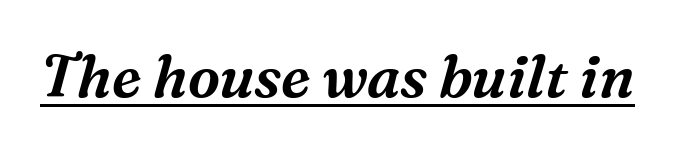
{"serif": "yes", "italic": "yes", "lean": "right", "slant_degrees": 16, "width": "normal", "stroke_contrast": "medium", "x_height": "medium", "monospaced": "no", "underline": "yes", "letter_spacing": "normal", "letter_spacing_em": 0.0, "glyph_px": 58}
